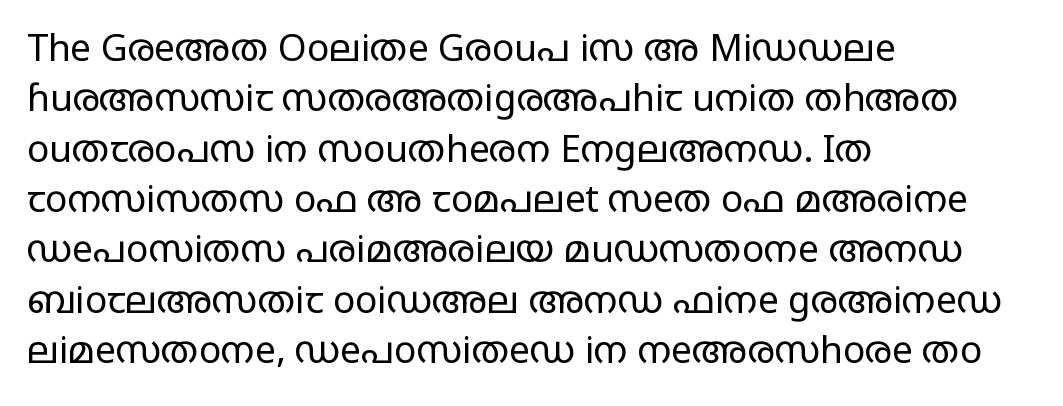
No word sits above an underline. Where is the straight margin? On the left. Is the letter spacing exaggerated? No — it looks like the ordinary default. The lines sit at an ordinary, default distance from one another.
